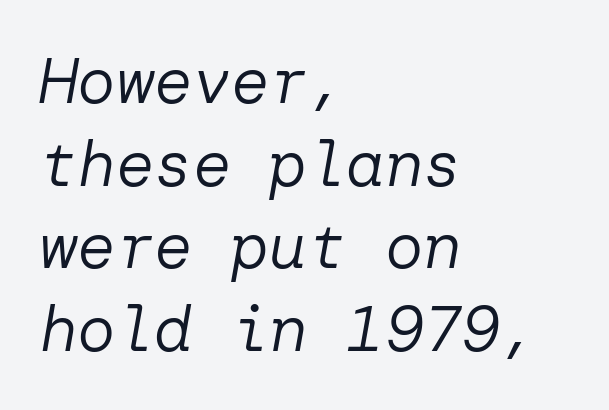
The image shows 64 px regular-weight type, italic (leaning right); set left-aligned, normal line spacing (1.29x), normal letter spacing, not underlined; low stroke contrast and a medium x-height.
